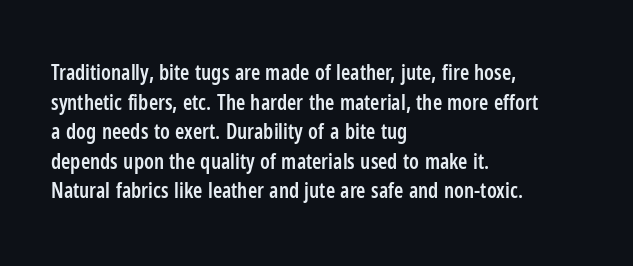
{"italic": "no", "bold": "semi", "underline": "no", "align": "left", "line_spacing": "normal", "line_spacing_ratio": 1.41, "letter_spacing": "normal", "letter_spacing_em": 0.0, "glyph_px": 21}
